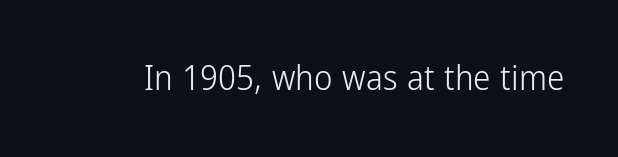
{"serif": "no", "italic": "no", "bold": "no", "weight": "light", "width": "condensed", "stroke_contrast": "low", "x_height": "medium", "monospaced": "no", "underline": "no", "letter_spacing": "normal", "letter_spacing_em": 0.0, "glyph_px": 35}
